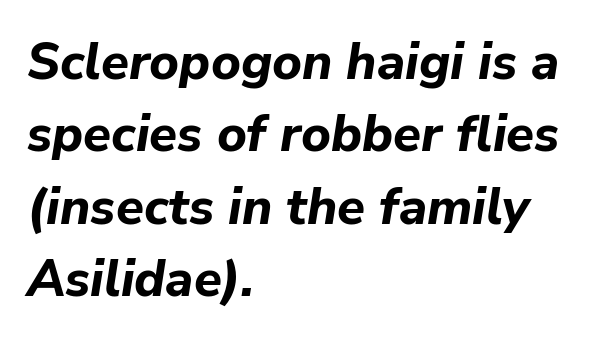
The image shows 51 px bold type, italic (leaning right); set left-aligned, normal line spacing (1.42x), normal letter spacing, not underlined; low stroke contrast and a medium x-height.
